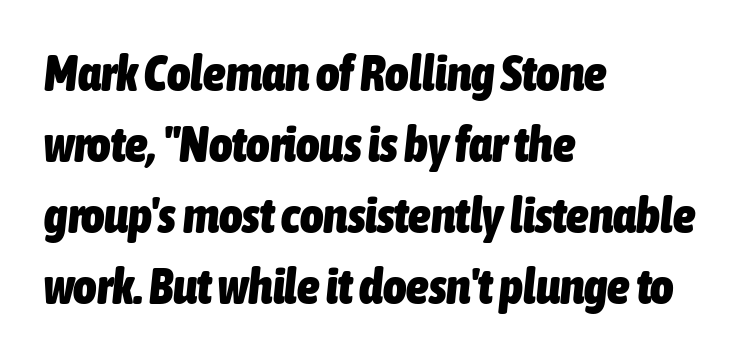
{"italic": "yes", "lean": "right", "slant_degrees": 6, "bold": "yes", "weight": "heavy", "width": "condensed", "stroke_contrast": "low", "x_height": "medium", "monospaced": "no", "underline": "no", "align": "left", "line_spacing": "normal", "line_spacing_ratio": 1.42, "letter_spacing": "normal", "letter_spacing_em": 0.0, "glyph_px": 50}
